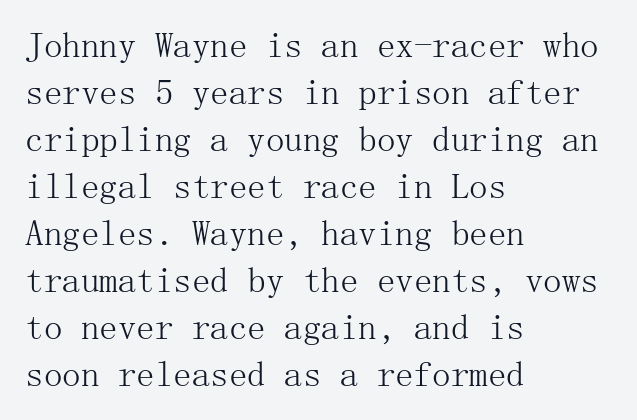
Each letter's strokes conclude with small projecting serifs. Is there much room between lines? A standard amount, neither cramped nor airy. The paragraph has a hard left edge and a soft right edge. Honestly, there is no underline to notice here at all. Unlike italic type, these characters show no tilt at all. The typesetting does not lean heavy: it is not bold.
